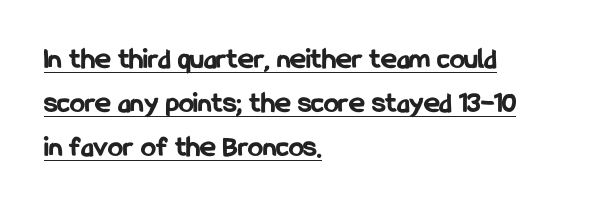
There is no visible air inserted between adjacent glyphs. Each line of the rendering has a horizontal stroke beneath the glyphs. One-word summary of the alignment: left. The passage shown is emphatically bold.
